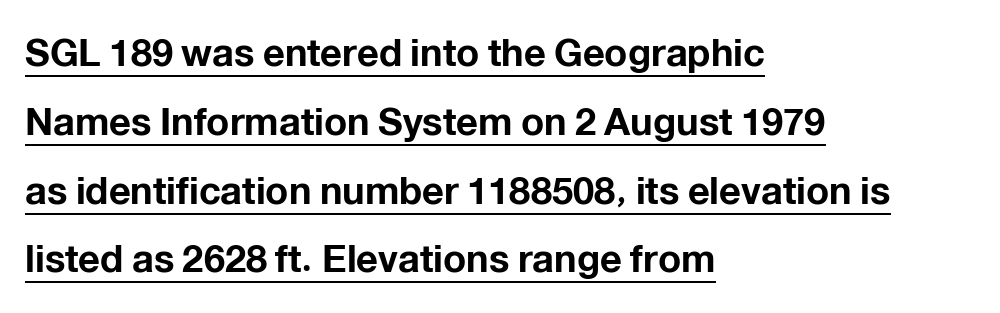
Q: Is the text bold? A: Yes.
Q: Is the text italic (slanted)? A: No, it is upright.
Q: Is the typeface a serif or a sans-serif typeface? A: Sans-serif.
Q: Is the text underlined? A: Yes.
Q: How is the paragraph aligned? A: Left-aligned.
Q: Is the spacing between letters normal or unusually wide? A: Normal.
Q: Width (condensed, normal, or wide)? A: Normal.
Q: Stroke contrast? A: Low.
Q: x-height? A: Medium.
Q: Monospaced? A: No.
